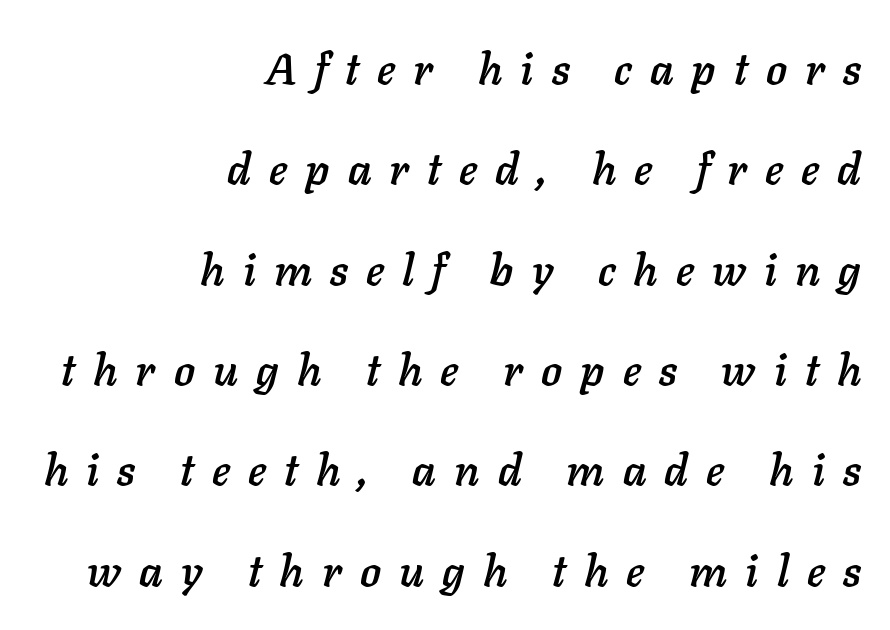
{"italic": "yes", "lean": "right", "slant_degrees": 11, "width": "normal", "stroke_contrast": "low", "x_height": "medium", "monospaced": "no", "underline": "no", "align": "right", "line_spacing": "loose", "line_spacing_ratio": 2.28, "letter_spacing": "wide", "letter_spacing_em": 0.41, "glyph_px": 44}
